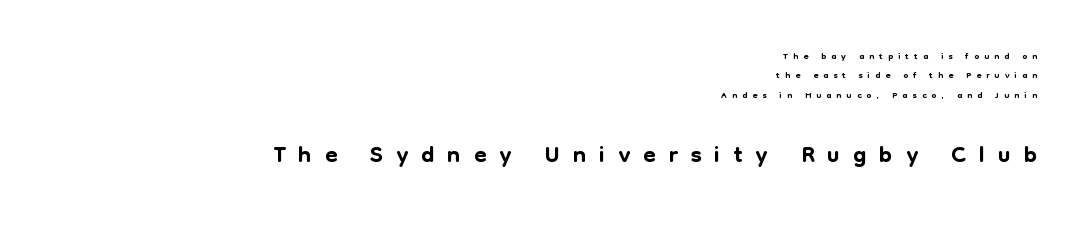
Q: Is the text italic (slanted)? A: No, it is upright.
Q: Is the typeface a serif or a sans-serif typeface? A: Sans-serif.
Q: Is the text underlined? A: No.
Q: How is the paragraph aligned? A: Right-aligned.
Q: Is the spacing between letters normal or unusually wide? A: Unusually wide.
Q: Is the spacing between lines tight, normal or loose? A: Normal.
Q: Which block of text is set in a larger size, the first (top) or the second (bottom)? A: The second (bottom) one.
Q: Width (condensed, normal, or wide)? A: Normal.
Q: Stroke contrast? A: Low.
Q: x-height? A: Medium.
Q: Monospaced? A: No.
